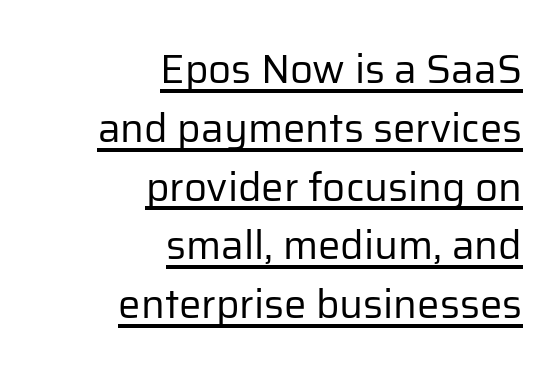
Characters remain perfectly vertical along every line. The face used here is proportionally spaced, like ordinary book or web type. The characters are drawn with everyday or finer stroke widths. Nothing unusual about the tracking: characters are spaced as the font intends.
